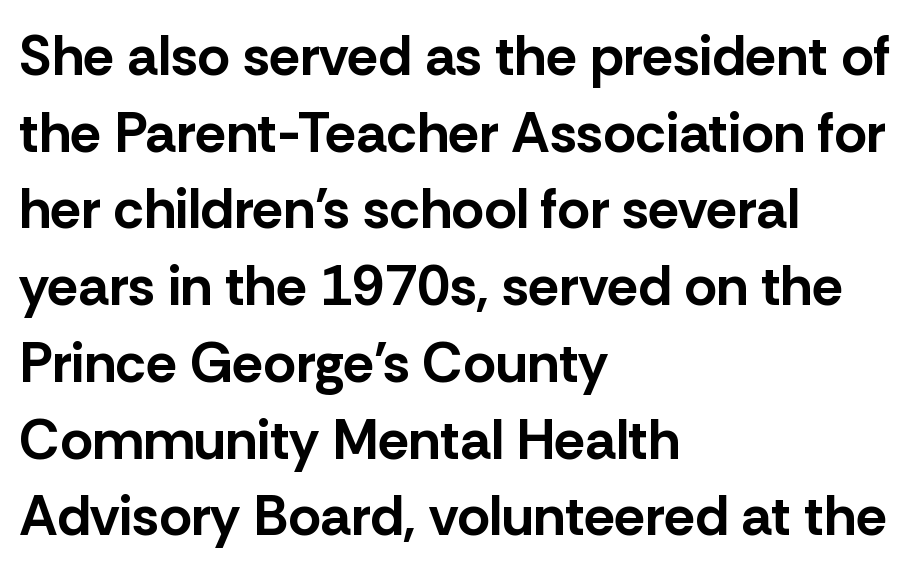
{"serif": "no", "italic": "no", "bold": "yes", "weight": "bold", "width": "normal", "stroke_contrast": "low", "x_height": "medium", "monospaced": "no", "underline": "no", "align": "left", "line_spacing": "normal", "line_spacing_ratio": 1.37, "letter_spacing": "normal", "letter_spacing_em": 0.0, "glyph_px": 56}
